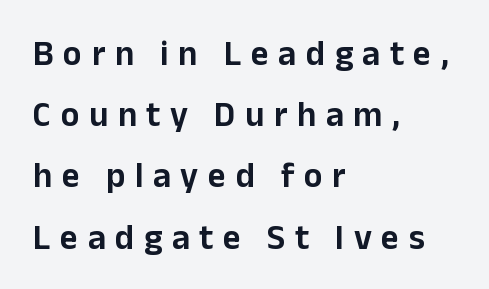
Q: Is the text italic (slanted)? A: No, it is upright.
Q: Is the typeface a serif or a sans-serif typeface? A: Sans-serif.
Q: Is the text underlined? A: No.
Q: How is the paragraph aligned? A: Left-aligned.
Q: Is the spacing between letters normal or unusually wide? A: Unusually wide.
Q: Width (condensed, normal, or wide)? A: Normal.
Q: Stroke contrast? A: Low.
Q: x-height? A: Medium.
Q: Monospaced? A: No.
